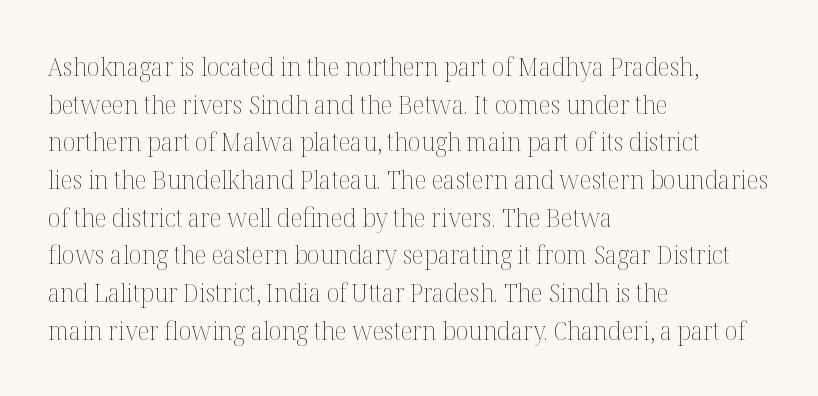
{"italic": "no", "bold": "no", "underline": "no", "align": "left", "line_spacing": "normal", "line_spacing_ratio": 1.45, "letter_spacing": "normal", "letter_spacing_em": 0.0, "glyph_px": 26}
